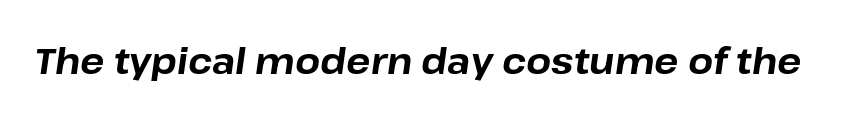
Q: Is the text bold? A: Yes.
Q: Is the text italic (slanted)? A: Yes, it leans right by about 8 degrees.
Q: Is the text underlined? A: No.
Q: Is the spacing between letters normal or unusually wide? A: Normal.
Q: Width (condensed, normal, or wide)? A: Normal.
Q: Stroke contrast? A: Low.
Q: x-height? A: Medium.
Q: Monospaced? A: No.
